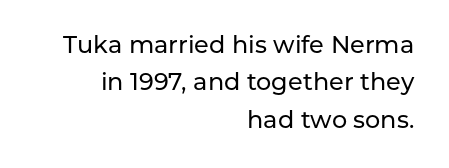
Q: Is the text italic (slanted)? A: No, it is upright.
Q: Is the text underlined? A: No.
Q: How is the paragraph aligned? A: Right-aligned.
Q: Is the spacing between letters normal or unusually wide? A: Normal.
Q: Is the spacing between lines tight, normal or loose? A: Normal.
